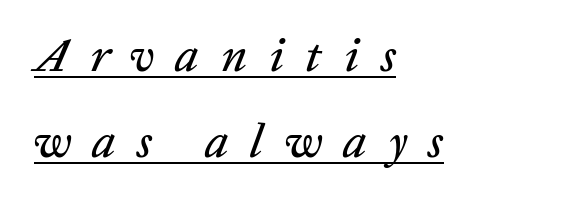
Q: Is the text italic (slanted)? A: Yes, it leans right by about 20 degrees.
Q: Is the text underlined? A: Yes.
Q: How is the paragraph aligned? A: Left-aligned.
Q: Is the spacing between letters normal or unusually wide? A: Unusually wide.
Q: Width (condensed, normal, or wide)? A: Normal.
Q: Stroke contrast? A: Low.
Q: x-height? A: Medium.
Q: Monospaced? A: No.
